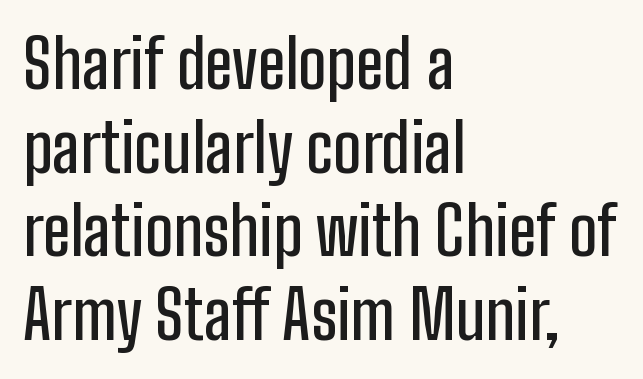
{"serif": "no", "italic": "no", "width": "condensed", "stroke_contrast": "low", "x_height": "medium", "monospaced": "no", "underline": "no", "align": "left", "line_spacing": "normal", "line_spacing_ratio": 1.25, "letter_spacing": "normal", "letter_spacing_em": 0.0, "glyph_px": 67}
